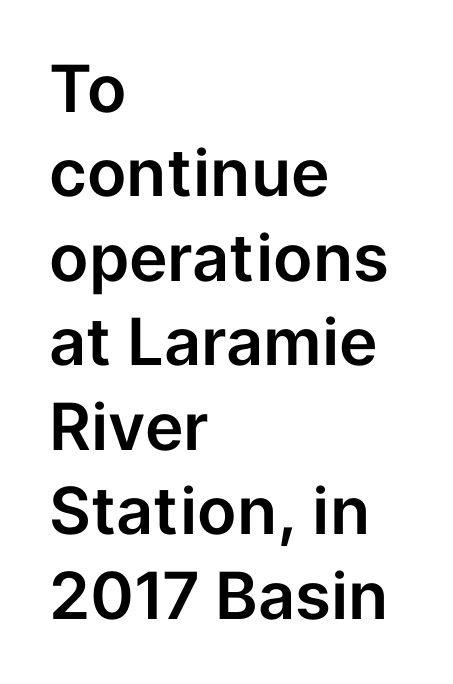
{"serif": "no", "italic": "no", "width": "normal", "stroke_contrast": "low", "x_height": "medium", "monospaced": "no", "underline": "no", "align": "left", "line_spacing": "normal", "line_spacing_ratio": 1.3, "letter_spacing": "normal", "letter_spacing_em": 0.0, "glyph_px": 65}
